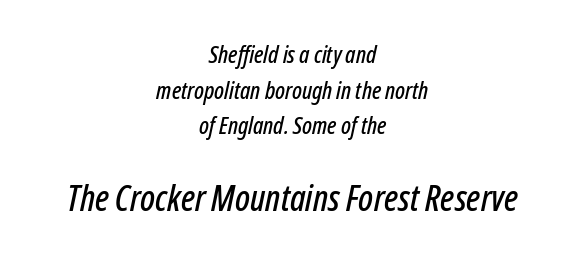
Letter spacing: default. Italic? Definitely — the glyphs are oblique. Is this a fixed-width face? No — the glyphs have proportional, varying widths. This sample is center-justified, so both line endings float freely. Each row of text sits above clean, open space.
